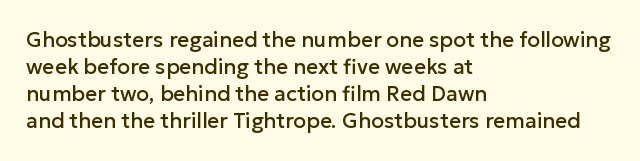
Q: Is the text italic (slanted)? A: No, it is upright.
Q: Is the text underlined? A: No.
Q: How is the paragraph aligned? A: Left-aligned.
Q: Is the spacing between letters normal or unusually wide? A: Normal.
Q: Is the spacing between lines tight, normal or loose? A: Normal.
